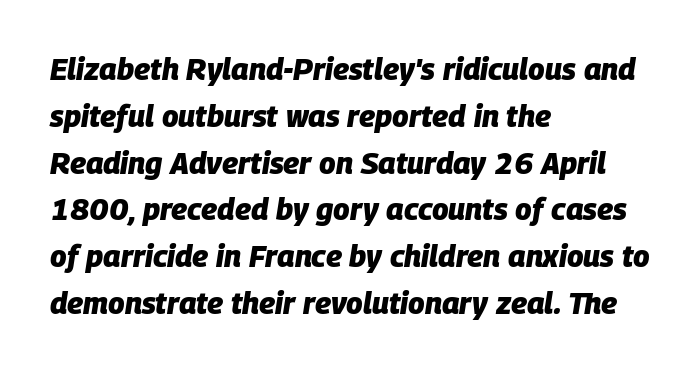
Q: Is the text bold? A: Yes.
Q: Is the text italic (slanted)? A: Yes, it leans right by about 9 degrees.
Q: Is the text underlined? A: No.
Q: How is the paragraph aligned? A: Left-aligned.
Q: Is the spacing between letters normal or unusually wide? A: Normal.
Q: Is the spacing between lines tight, normal or loose? A: Normal.
Q: Width (condensed, normal, or wide)? A: Normal.
Q: Stroke contrast? A: Low.
Q: x-height? A: Large.
Q: Monospaced? A: No.
